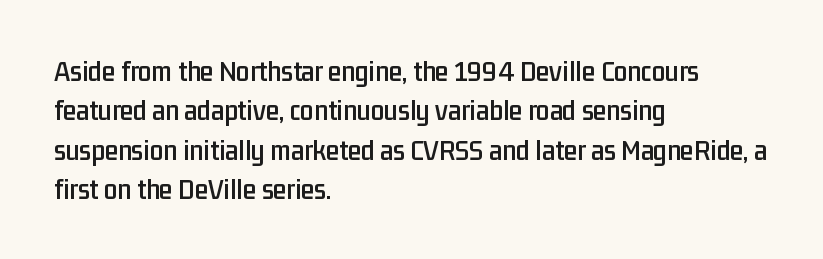
Bare-footed words on every line. Do the letters lean? They stand straight. Between one letter and the next there's only the usual sliver of space. Does the type have serifs? No, each stem ends abruptly. Leading: standard. Spacing verdict: proportional, widths tailored to each character.
